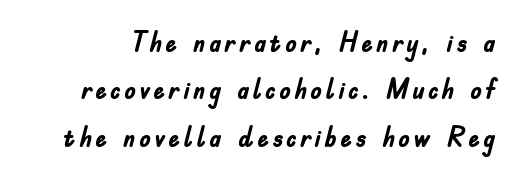
{"serif": "no", "bold": "yes", "weight": "semibold", "width": "condensed", "stroke_contrast": "low", "x_height": "small", "monospaced": "no", "underline": "no", "line_spacing": "normal", "line_spacing_ratio": 1.63, "glyph_px": 29}
